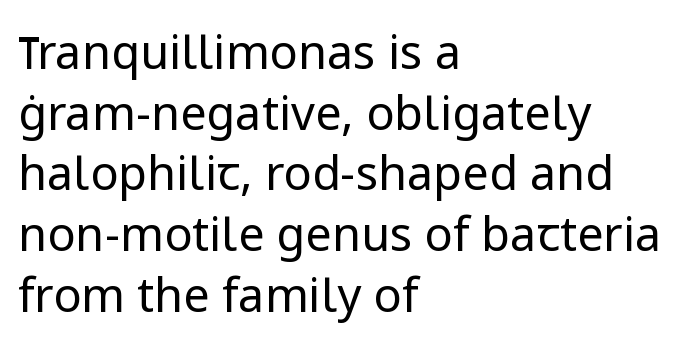
A normal amount of white space separates one row of letters from the next. Observe the ordinary spacing: letters are neighbours, not strangers. The weight would be labelled regular, book, light, or lighter still. These lines are rendered in a variable-pitch font. What kind of face is this? One without serifs — a sans. The rendering anchors every line to the left-hand side.
